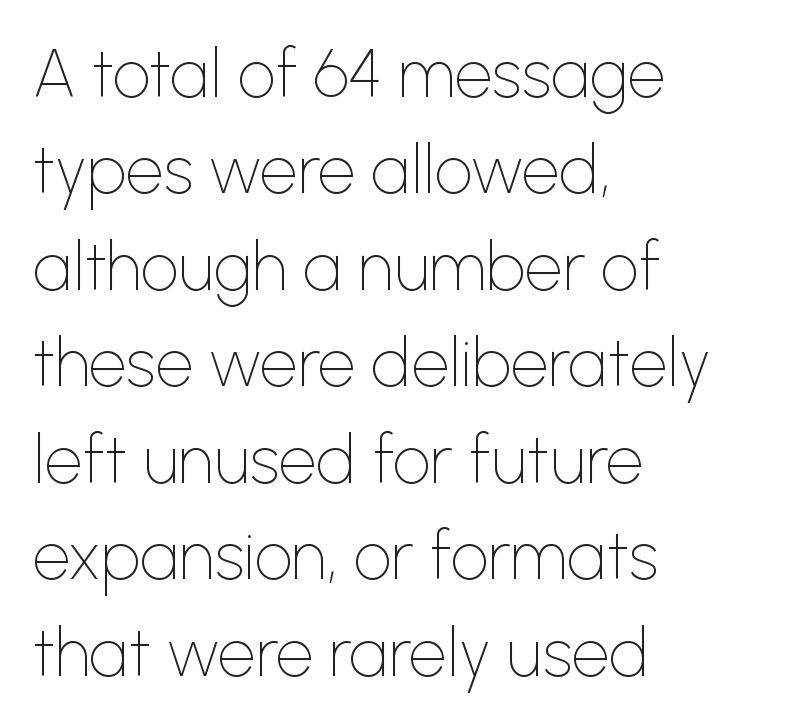
Q: Is the text bold? A: No.
Q: Is the text italic (slanted)? A: No, it is upright.
Q: Is the typeface a serif or a sans-serif typeface? A: Sans-serif.
Q: Is the text underlined? A: No.
Q: How is the paragraph aligned? A: Left-aligned.
Q: Is the spacing between letters normal or unusually wide? A: Normal.
Q: Is the spacing between lines tight, normal or loose? A: Normal.
Q: Width (condensed, normal, or wide)? A: Normal.
Q: Stroke contrast? A: Low.
Q: x-height? A: Medium.
Q: Monospaced? A: No.
